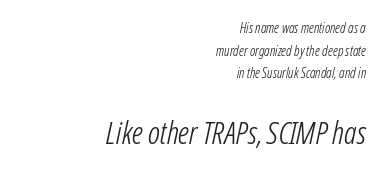
The image shows 31 px light, condensed type, italic (leaning right); set right-aligned, normal line spacing (1.61x), normal letter spacing, not underlined; the second (bottom) block is 2.21x larger; low stroke contrast and a medium x-height.
